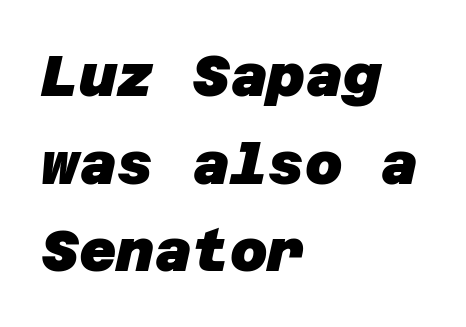
{"serif": "no", "bold": "yes", "weight": "heavy", "width": "normal", "stroke_contrast": "low", "x_height": "large", "underline": "no", "align": "left", "line_spacing": "normal", "line_spacing_ratio": 1.51, "letter_spacing": "normal", "letter_spacing_em": 0.0, "glyph_px": 58}
